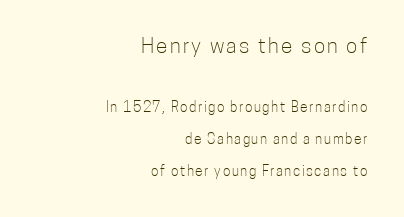
{"italic": "no", "bold": "no", "underline": "no", "align": "right", "line_spacing": "loose", "line_spacing_ratio": 2.26, "larger_block": "first", "size_ratio": 1.5, "glyph_px": 21}
